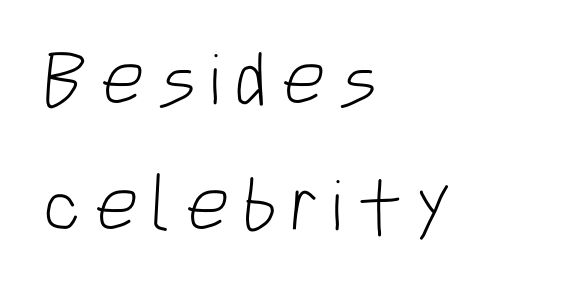
Q: Is the text bold? A: No.
Q: Is the typeface a serif or a sans-serif typeface? A: Sans-serif.
Q: Is the text underlined? A: No.
Q: How is the paragraph aligned? A: Left-aligned.
Q: Is the spacing between lines tight, normal or loose? A: Normal.
Q: Width (condensed, normal, or wide)? A: Condensed.
Q: Stroke contrast? A: Low.
Q: x-height? A: Large.
Q: Monospaced? A: No.
